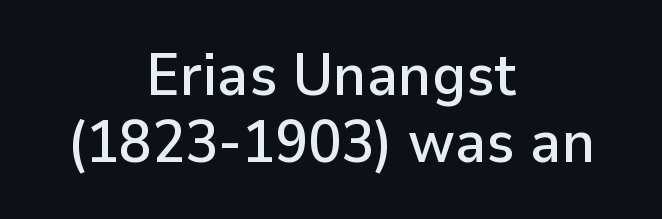
{"serif": "no", "italic": "no", "width": "normal", "stroke_contrast": "low", "x_height": "medium", "monospaced": "no", "underline": "no", "align": "center", "line_spacing": "tight", "line_spacing_ratio": 1.12, "letter_spacing": "normal", "letter_spacing_em": 0.0, "glyph_px": 60}
